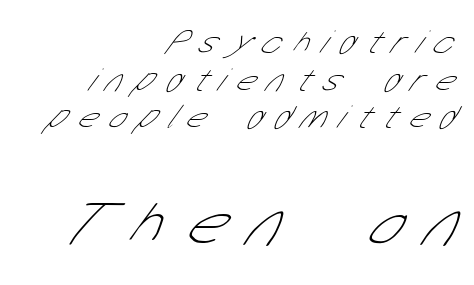
The image shows 66 px thin, condensed sans-serif type; set right-aligned, tight line spacing (1.14x), unusually wide letter spacing (+0.4 em), not underlined; the second (bottom) block is 2.0x larger; low stroke contrast and a medium x-height.
